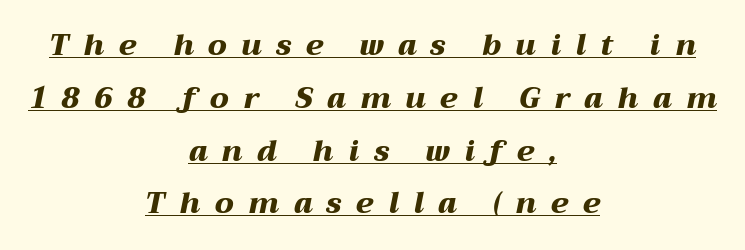
The passage shown is typed in a proportional face where columns would drift. Compared with undecorated copy, this sample adds a rule below the words. Strong, thick strokes mark this as bold type. Would a proofreader flag this as italicized? Yes. Tracking value appears strongly positive — letters spread wide. In CSS terms this would be text-align: center.
